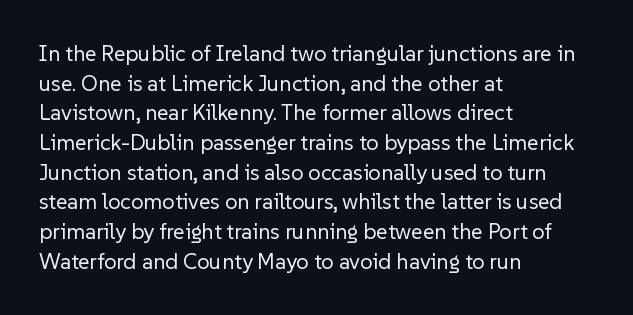
The image shows 22 px text type, upright; set left-aligned, normal line spacing (1.35x), normal letter spacing, not underlined.
